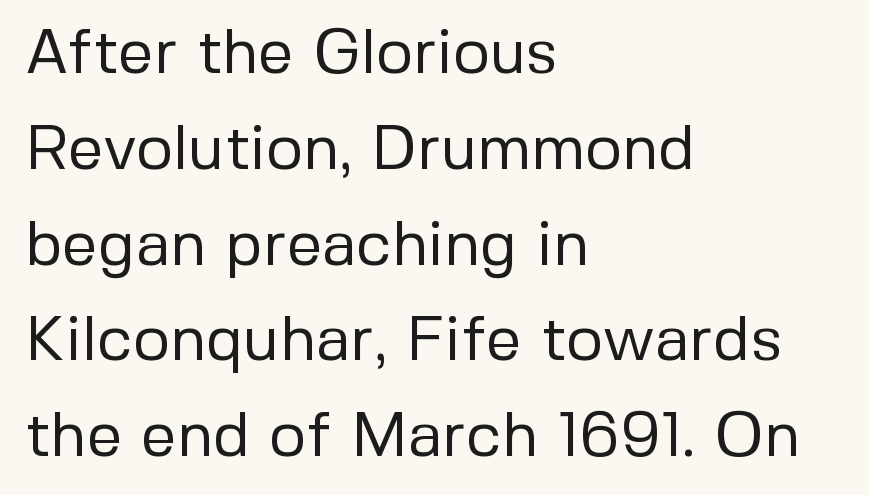
The words here are not underlined. The characters display no serif detailing; their extremities are plain. The letterforms sit shoulder to shoulder at normal distance. This sample has the flowing, uneven cadence of proportional lettering. The lettering holds an erect, upright posture throughout. The characters are drawn with everyday or finer stroke widths.
